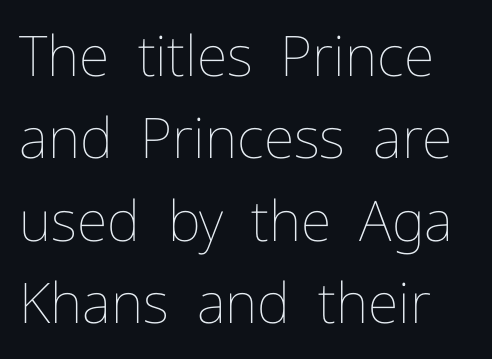
{"italic": "no", "bold": "no", "weight": "thin", "width": "normal", "stroke_contrast": "low", "x_height": "medium", "monospaced": "no", "underline": "no", "line_spacing": "normal", "line_spacing_ratio": 1.47, "letter_spacing": "normal", "letter_spacing_em": 0.0, "glyph_px": 56}
